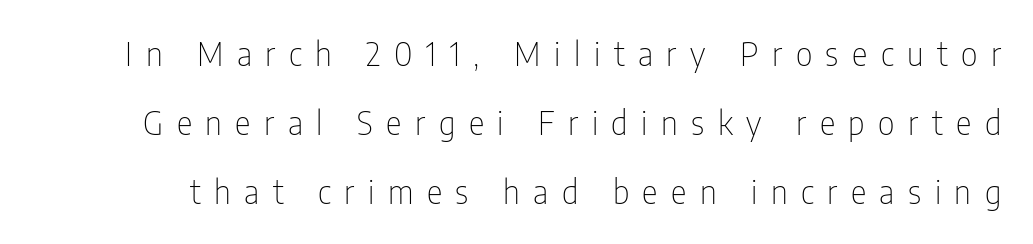
This sample has the flowing, uneven cadence of proportional lettering. Every character sits straight up, as roman type does. You could only call the tracking loose — the letters float apart. The space beneath each line is pristine and unruled. The characters display no serif detailing; their extremities are plain.
